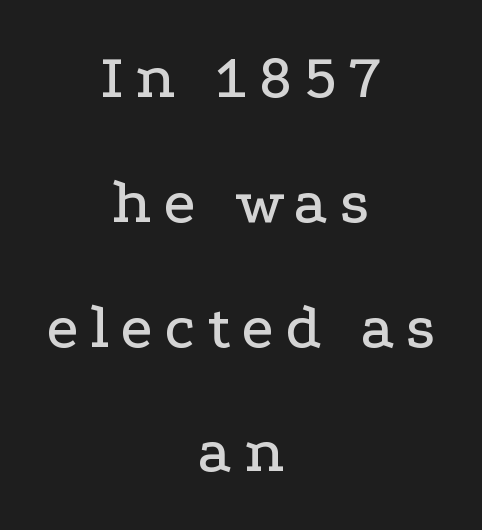
{"serif": "yes", "italic": "no", "width": "wide", "stroke_contrast": "low", "x_height": "medium", "monospaced": "no", "underline": "no", "align": "center", "line_spacing": "loose", "line_spacing_ratio": 1.95, "glyph_px": 64}
